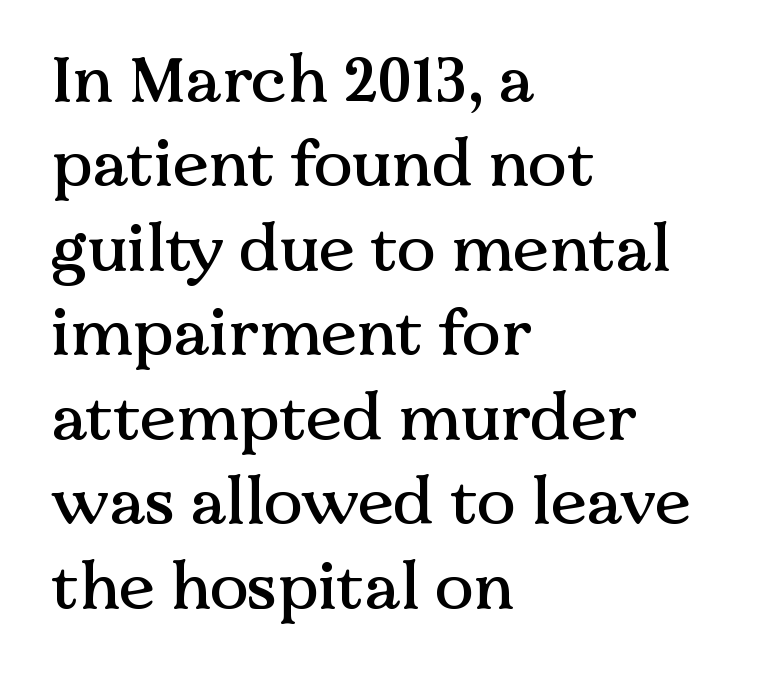
{"serif": "yes", "italic": "no", "width": "normal", "stroke_contrast": "medium", "x_height": "medium", "monospaced": "no", "underline": "no", "align": "left", "line_spacing": "normal", "line_spacing_ratio": 1.3, "letter_spacing": "normal", "letter_spacing_em": 0.0, "glyph_px": 65}
